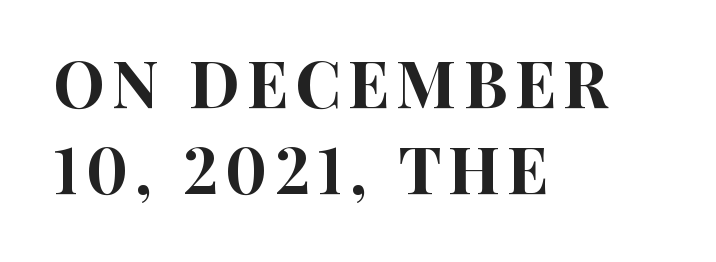
The image shows 65 px condensed sans-serif type, upright; set left-aligned, normal line spacing (1.33x), not underlined; high stroke contrast and a large x-height.
